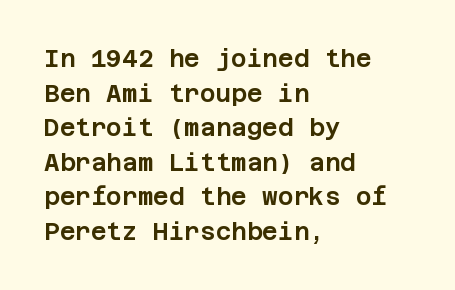
{"italic": "no", "underline": "no", "align": "left", "line_spacing": "normal", "line_spacing_ratio": 1.44, "letter_spacing": "normal", "letter_spacing_em": 0.0, "glyph_px": 24}
